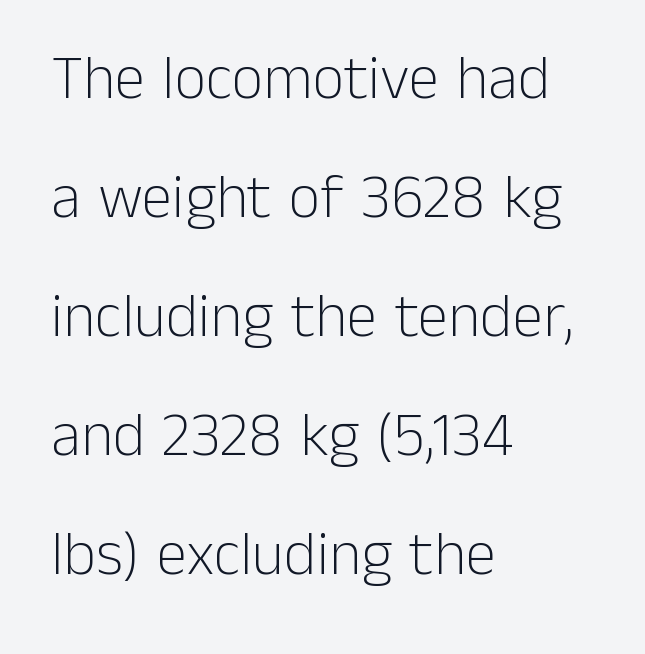
The image shows 62 px light sans-serif type, upright; set left-aligned, loose line spacing (1.92x), normal letter spacing, not underlined; low stroke contrast and a medium x-height.
